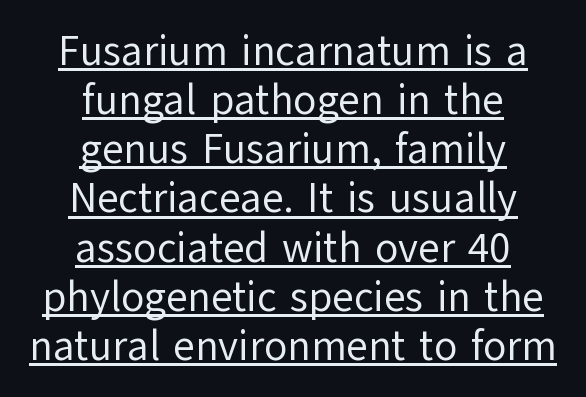
Q: Is the text bold? A: No.
Q: Is the text italic (slanted)? A: No, it is upright.
Q: Is the typeface a serif or a sans-serif typeface? A: Sans-serif.
Q: Is the text underlined? A: Yes.
Q: How is the paragraph aligned? A: Centered.
Q: Is the spacing between letters normal or unusually wide? A: Normal.
Q: Width (condensed, normal, or wide)? A: Normal.
Q: Stroke contrast? A: Low.
Q: x-height? A: Medium.
Q: Monospaced? A: No.
